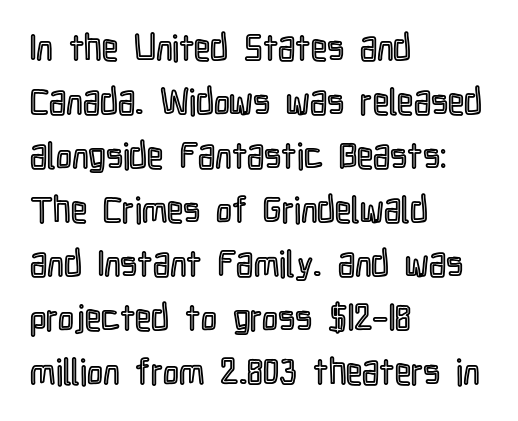
The image shows 36 px condensed type, upright; set left-aligned, normal line spacing (1.5x), normal letter spacing, not underlined; a medium x-height.
